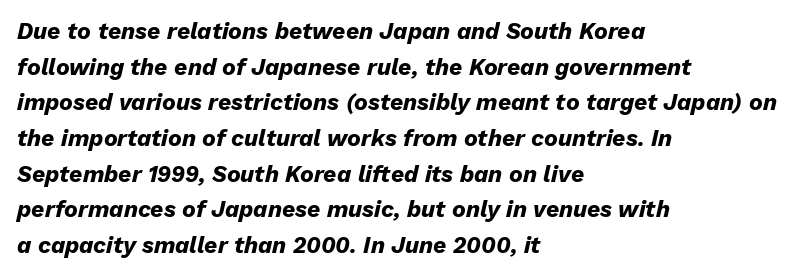
The image shows 23 px bold type, italic (leaning right); set left-aligned, normal line spacing (1.55x), normal letter spacing, not underlined.
